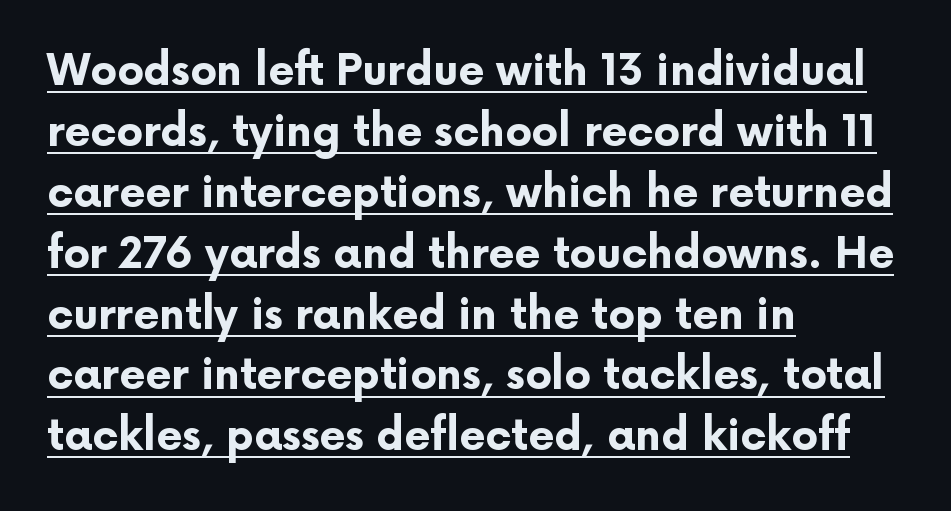
{"serif": "no", "italic": "no", "bold": "yes", "weight": "bold", "width": "normal", "stroke_contrast": "low", "x_height": "medium", "monospaced": "no", "underline": "yes", "align": "left", "line_spacing": "normal", "line_spacing_ratio": 1.45, "letter_spacing": "normal", "letter_spacing_em": 0.0, "glyph_px": 42}
